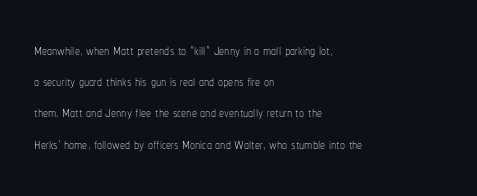
Between one letter and the next there's only the usual sliver of space. Letters rest on an invisible, unmarked baseline. Does the copy run flush right? No — it runs flush left. Nothing heavy about these letters — not bold at all.
